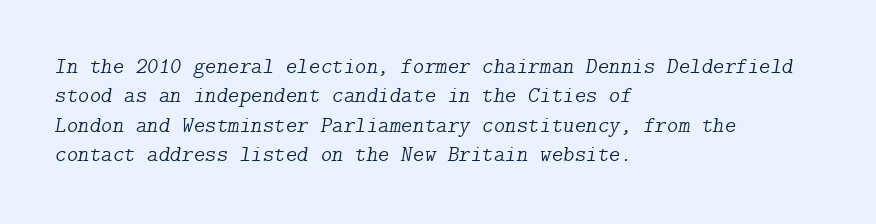
{"italic": "yes", "lean": "right", "slant_degrees": 9, "bold": "no", "underline": "no", "align": "left", "line_spacing": "normal", "line_spacing_ratio": 1.33, "letter_spacing": "normal", "letter_spacing_em": 0.0, "glyph_px": 22}
